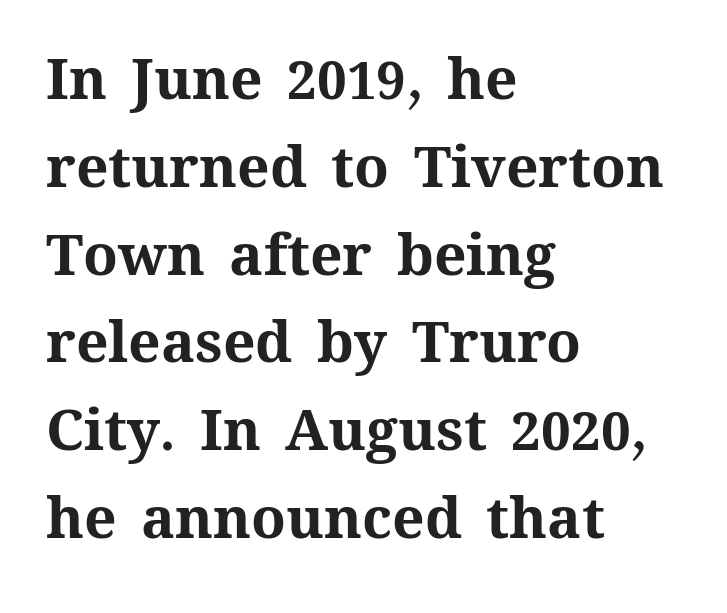
The image shows 57 px bold type, upright; set left-aligned, normal line spacing (1.54x), normal letter spacing, not underlined; medium stroke contrast and a medium x-height.
